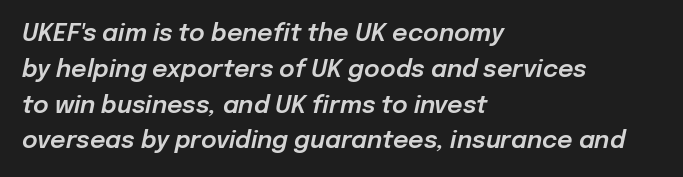
The image shows 24 px text type, italic (leaning right); set left-aligned, normal line spacing (1.49x), normal letter spacing, not underlined.
